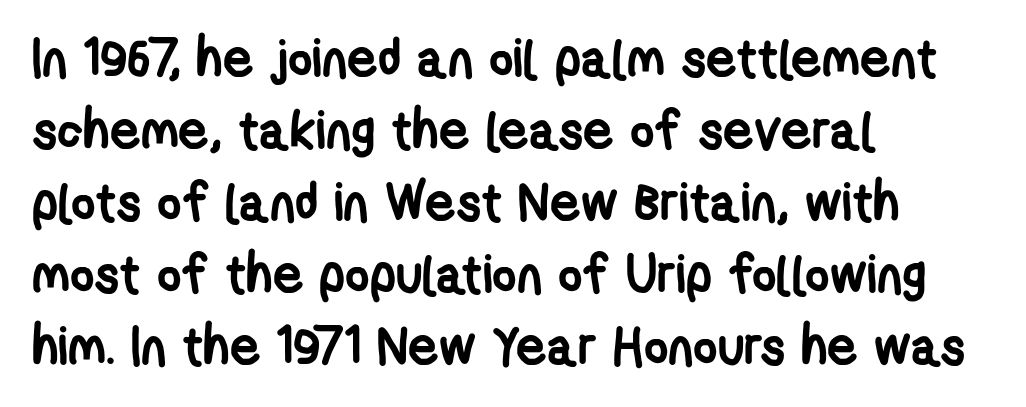
The image shows 53 px semibold, condensed sans-serif type; set left-aligned, normal line spacing (1.36x), normal letter spacing, not underlined; low stroke contrast and a medium x-height.
